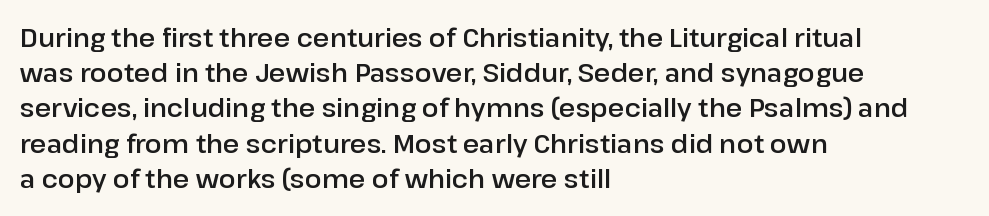
{"italic": "no", "underline": "no", "align": "left", "line_spacing": "normal", "line_spacing_ratio": 1.41, "letter_spacing": "normal", "letter_spacing_em": 0.0, "glyph_px": 25}
